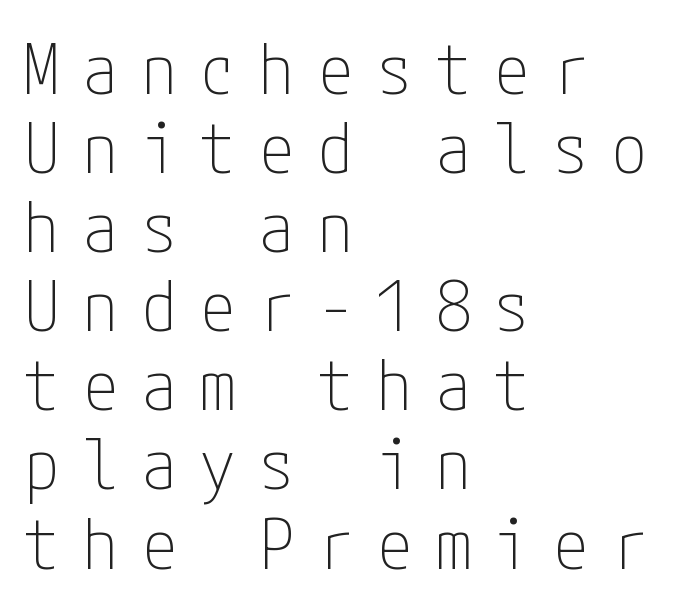
The image shows 70 px thin, condensed sans-serif type, upright; set left-aligned, tight line spacing (1.13x), unusually wide letter spacing (+0.34 em), not underlined; low stroke contrast and a medium x-height.
